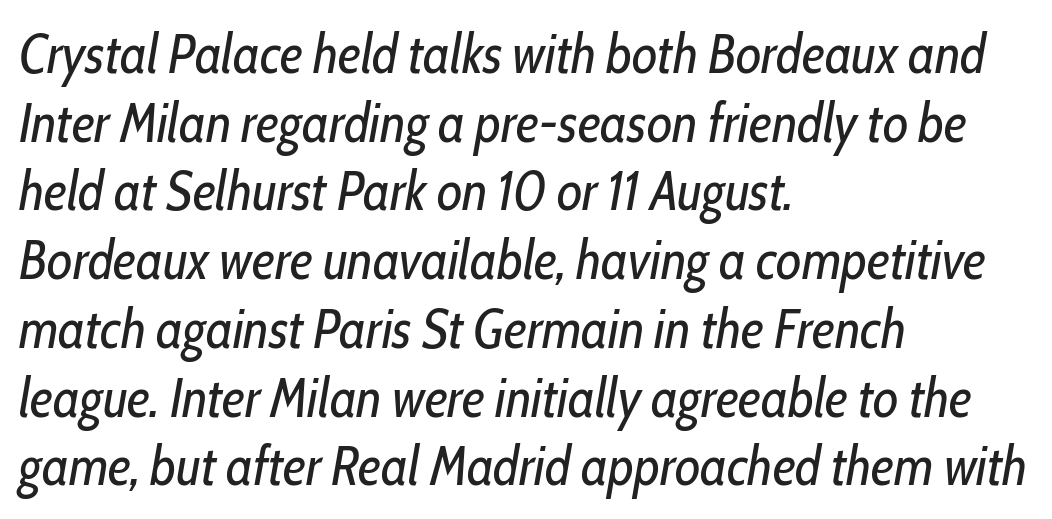
Q: Is the text bold? A: No.
Q: Is the text italic (slanted)? A: Yes, it leans right by about 10 degrees.
Q: Is the text underlined? A: No.
Q: How is the paragraph aligned? A: Left-aligned.
Q: Is the spacing between letters normal or unusually wide? A: Normal.
Q: Is the spacing between lines tight, normal or loose? A: Normal.
Q: Width (condensed, normal, or wide)? A: Condensed.
Q: Stroke contrast? A: Low.
Q: x-height? A: Medium.
Q: Monospaced? A: No.
